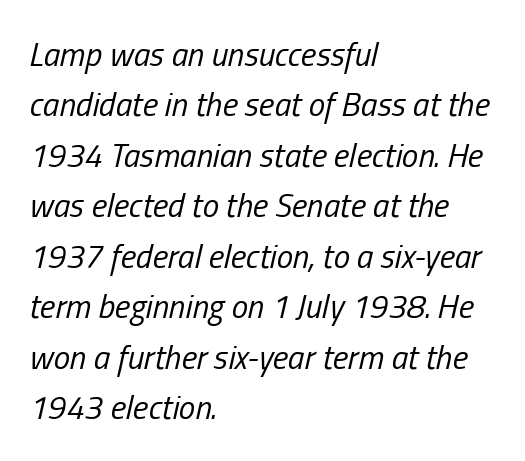
{"italic": "yes", "lean": "right", "slant_degrees": 13, "bold": "no", "weight": "regular", "width": "condensed", "stroke_contrast": "low", "x_height": "medium", "monospaced": "no", "underline": "no", "align": "left", "line_spacing": "normal", "line_spacing_ratio": 1.53, "letter_spacing": "normal", "letter_spacing_em": 0.0, "glyph_px": 33}
